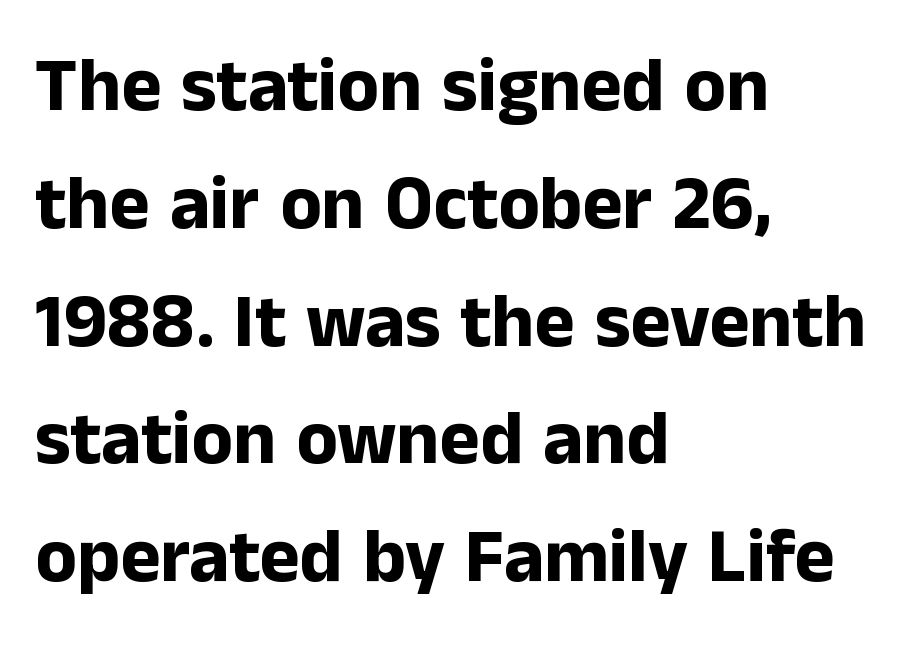
Q: Is the text bold? A: Yes.
Q: Is the text italic (slanted)? A: No, it is upright.
Q: Is the typeface a serif or a sans-serif typeface? A: Sans-serif.
Q: Is the text underlined? A: No.
Q: How is the paragraph aligned? A: Left-aligned.
Q: Is the spacing between letters normal or unusually wide? A: Normal.
Q: Is the spacing between lines tight, normal or loose? A: Normal.
Q: Width (condensed, normal, or wide)? A: Normal.
Q: Stroke contrast? A: Low.
Q: x-height? A: Medium.
Q: Monospaced? A: No.
